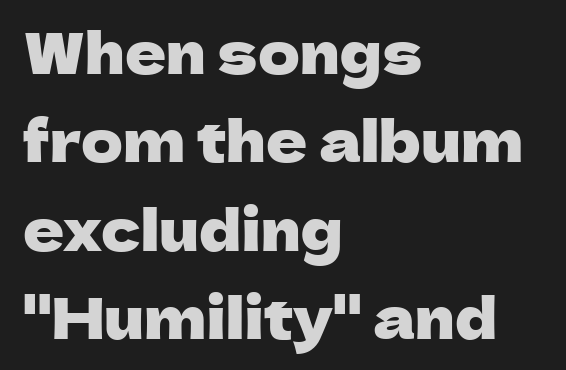
Q: Is the text italic (slanted)? A: No, it is upright.
Q: Is the typeface a serif or a sans-serif typeface? A: Sans-serif.
Q: Is the text underlined? A: No.
Q: How is the paragraph aligned? A: Left-aligned.
Q: Is the spacing between letters normal or unusually wide? A: Normal.
Q: Is the spacing between lines tight, normal or loose? A: Normal.
Q: Width (condensed, normal, or wide)? A: Normal.
Q: Stroke contrast? A: Low.
Q: x-height? A: Medium.
Q: Monospaced? A: No.
